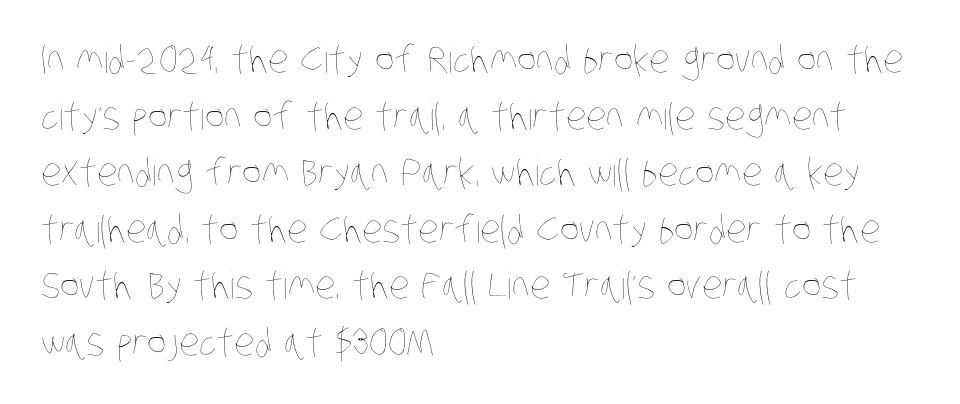
Q: Is the text bold? A: No.
Q: Is the text underlined? A: No.
Q: How is the paragraph aligned? A: Left-aligned.
Q: Is the spacing between letters normal or unusually wide? A: Normal.
Q: Is the spacing between lines tight, normal or loose? A: Normal.
Q: Width (condensed, normal, or wide)? A: Condensed.
Q: Stroke contrast? A: Low.
Q: x-height? A: Large.
Q: Monospaced? A: No.
